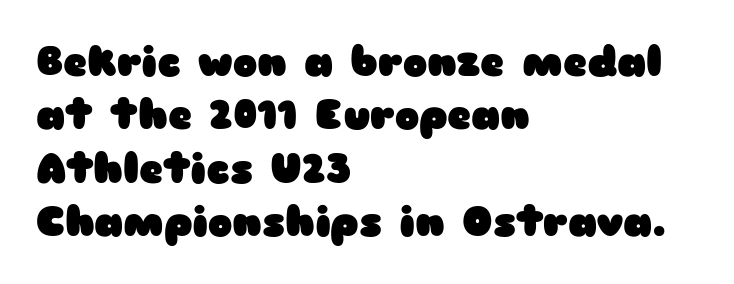
{"serif": "no", "italic": "no", "bold": "yes", "weight": "heavy", "width": "wide", "stroke_contrast": "low", "x_height": "medium", "monospaced": "no", "underline": "no", "align": "left", "line_spacing": "normal", "line_spacing_ratio": 1.3, "letter_spacing": "normal", "letter_spacing_em": 0.0, "glyph_px": 41}
